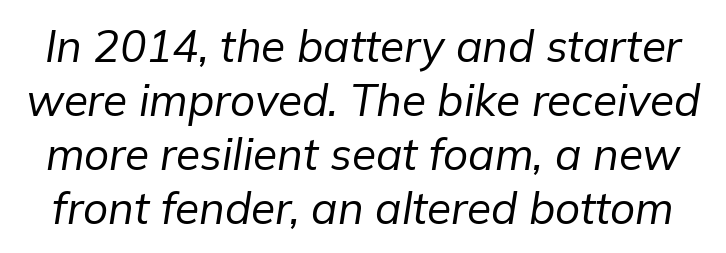
{"italic": "yes", "lean": "right", "slant_degrees": 9, "bold": "no", "weight": "regular", "width": "normal", "stroke_contrast": "low", "x_height": "medium", "monospaced": "no", "underline": "no", "line_spacing_ratio": 1.23, "letter_spacing": "normal", "letter_spacing_em": 0.0, "glyph_px": 44}
